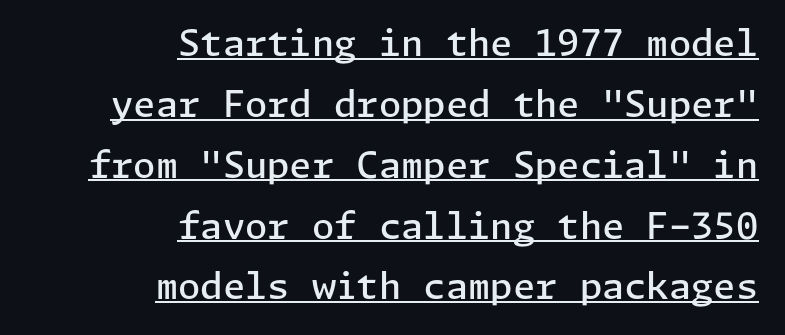
The image shows 36 px semibold sans-serif type, upright; set right-aligned, normal line spacing (1.69x), normal letter spacing, underlined; low stroke contrast and a medium x-height.
